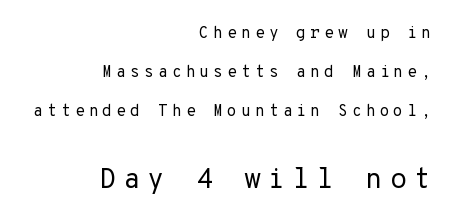
Q: Is the text bold? A: No.
Q: Is the text italic (slanted)? A: No, it is upright.
Q: Is the typeface a serif or a sans-serif typeface? A: Sans-serif.
Q: Is the text underlined? A: No.
Q: How is the paragraph aligned? A: Right-aligned.
Q: Is the spacing between letters normal or unusually wide? A: Unusually wide.
Q: Is the spacing between lines tight, normal or loose? A: Loose.
Q: Which block of text is set in a larger size, the first (top) or the second (bottom)? A: The second (bottom) one.
Q: Width (condensed, normal, or wide)? A: Normal.
Q: Stroke contrast? A: Low.
Q: x-height? A: Medium.
Q: Monospaced? A: Yes.
